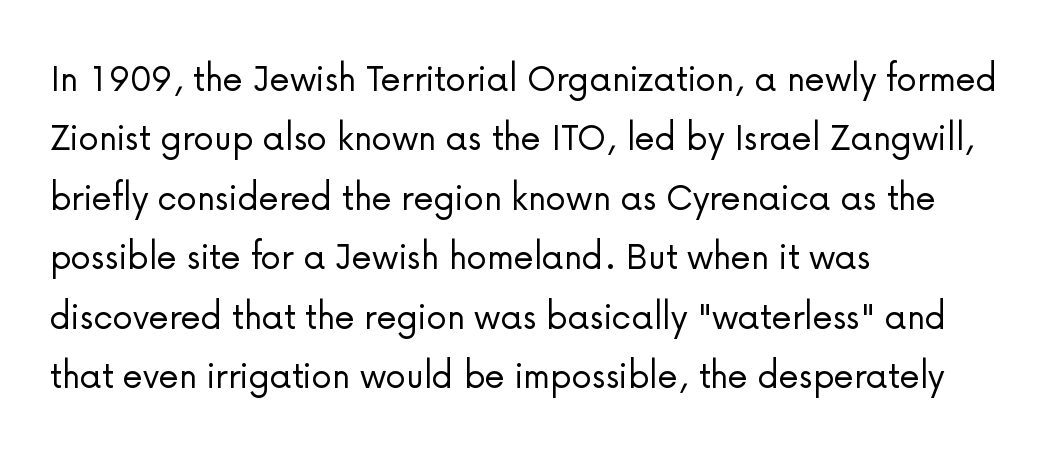
The foot of each line stays bare and open. Notice how the passage keeps a crisp vertical edge on the left only. The strokes are not fattened; the text isn't bold. This is sans-serif lettering, the kind often seen on screens and signage. The rendering uses natural spacing where letterforms have individual widths. The passage shown stacks its lines at a standard gap.
